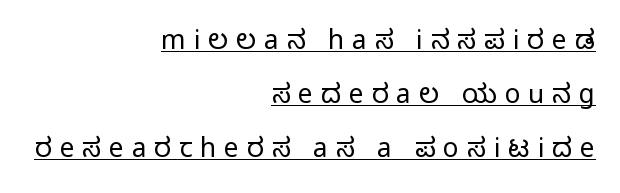
Q: Is the text bold? A: No.
Q: Is the text italic (slanted)? A: No, it is upright.
Q: Is the text underlined? A: Yes.
Q: How is the paragraph aligned? A: Right-aligned.
Q: Is the spacing between letters normal or unusually wide? A: Unusually wide.
Q: Is the spacing between lines tight, normal or loose? A: Loose.
